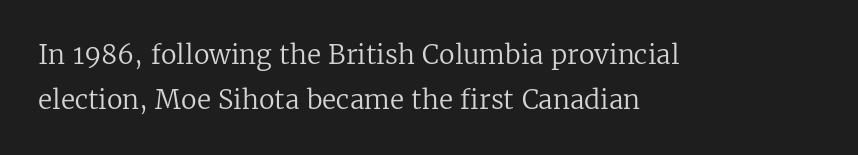
The image shows 26 px text type, upright; set left-aligned, line spacing 1.73x, normal letter spacing, not underlined.
